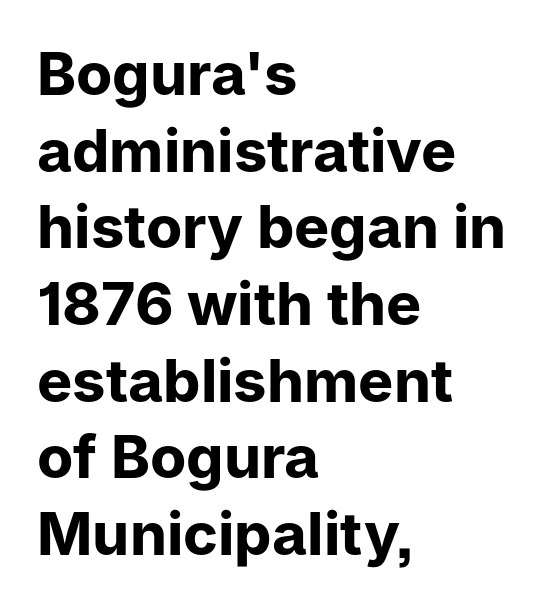
No italicization has been applied; the sample stays upright. Students, observe: this is what conventionally led text looks like. Horizontally, the lines are justified to the leading edge only. You can tell from the bare stems that sans-serif type was used. Think of a printed novel: that variable character pitch is what you see here. The zone under the glyphs is completely vacant.
